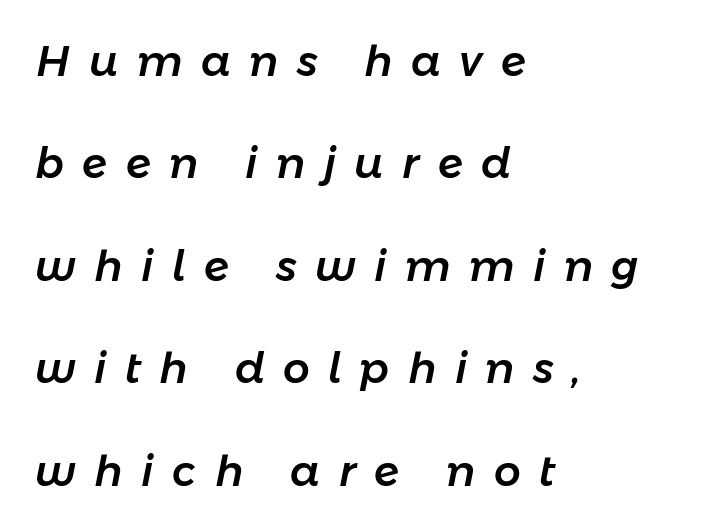
The image shows 42 px text type, italic (leaning right); set left-aligned, loose line spacing (2.44x), unusually wide letter spacing (+0.44 em), not underlined; low stroke contrast and a medium x-height.
